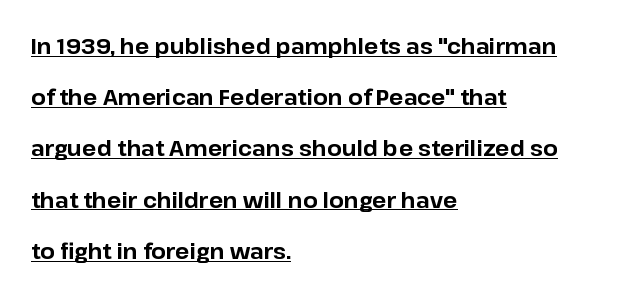
Q: Is the text bold? A: Yes.
Q: Is the text italic (slanted)? A: No, it is upright.
Q: Is the text underlined? A: Yes.
Q: How is the paragraph aligned? A: Left-aligned.
Q: Is the spacing between letters normal or unusually wide? A: Normal.
Q: Is the spacing between lines tight, normal or loose? A: Loose.
